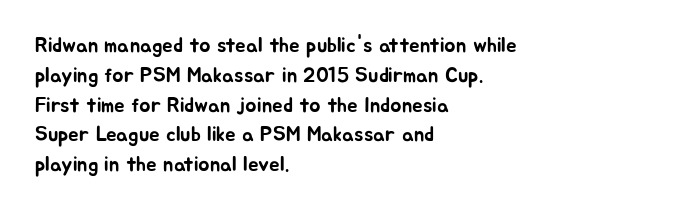
Q: Is the text italic (slanted)? A: No, it is upright.
Q: Is the text underlined? A: No.
Q: How is the paragraph aligned? A: Left-aligned.
Q: Is the spacing between letters normal or unusually wide? A: Normal.
Q: Is the spacing between lines tight, normal or loose? A: Normal.
